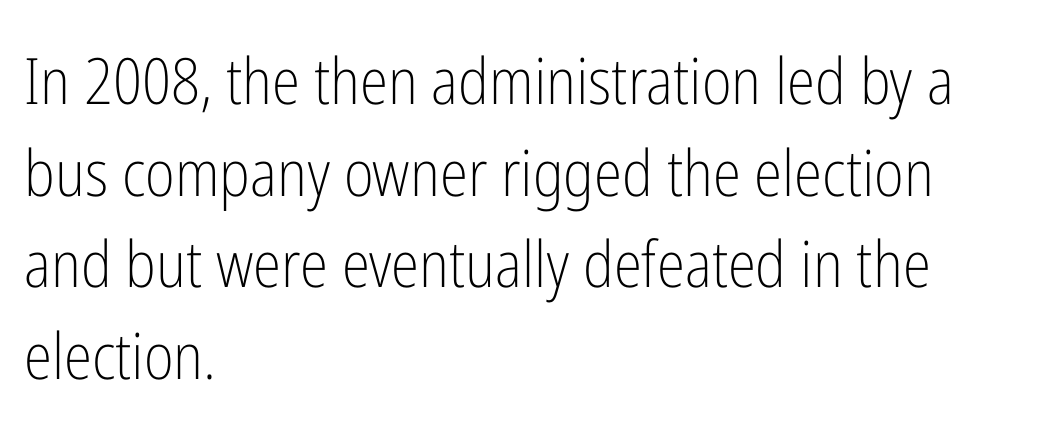
Q: Is the text bold? A: No.
Q: Is the text italic (slanted)? A: No, it is upright.
Q: Is the typeface a serif or a sans-serif typeface? A: Sans-serif.
Q: Is the text underlined? A: No.
Q: How is the paragraph aligned? A: Left-aligned.
Q: Is the spacing between letters normal or unusually wide? A: Normal.
Q: Is the spacing between lines tight, normal or loose? A: Normal.
Q: Width (condensed, normal, or wide)? A: Condensed.
Q: Stroke contrast? A: Low.
Q: x-height? A: Medium.
Q: Monospaced? A: No.
